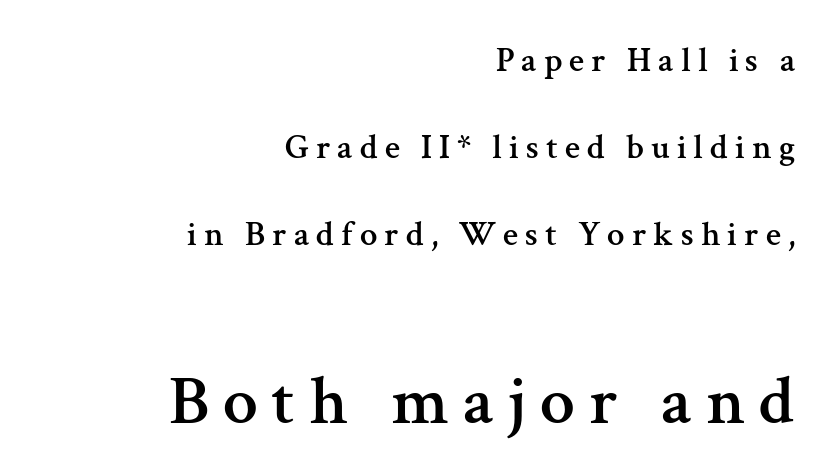
{"serif": "yes", "italic": "no", "width": "normal", "stroke_contrast": "medium", "x_height": "medium", "monospaced": "no", "underline": "no", "align": "right", "line_spacing": "loose", "line_spacing_ratio": 2.48, "letter_spacing": "wide", "letter_spacing_em": 0.2, "larger_block": "second", "size_ratio": 2.0, "glyph_px": 70}
